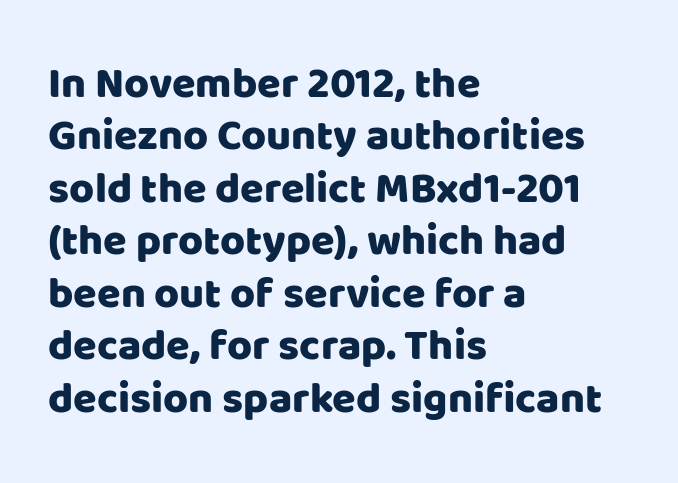
{"serif": "no", "italic": "no", "width": "normal", "stroke_contrast": "low", "x_height": "large", "monospaced": "no", "underline": "no", "align": "left", "line_spacing_ratio": 1.22, "letter_spacing": "normal", "letter_spacing_em": 0.0, "glyph_px": 43}
